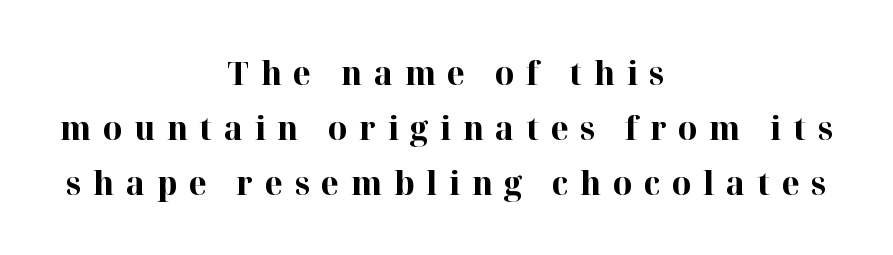
{"serif": "yes", "italic": "no", "bold": "yes", "weight": "bold", "width": "normal", "stroke_contrast": "high", "x_height": "medium", "monospaced": "no", "underline": "no", "align": "center", "line_spacing": "normal", "line_spacing_ratio": 1.67, "letter_spacing": "wide", "letter_spacing_em": 0.35, "glyph_px": 33}
